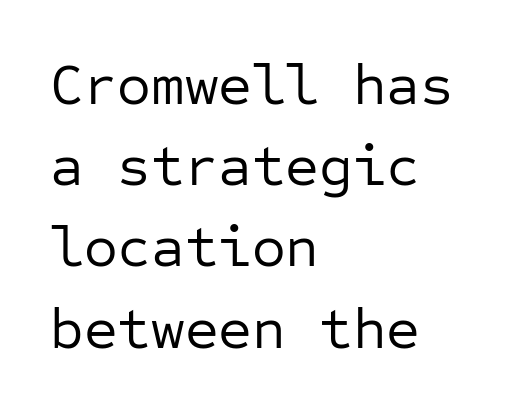
{"serif": "no", "italic": "no", "bold": "no", "weight": "regular", "width": "normal", "stroke_contrast": "low", "x_height": "medium", "monospaced": "yes", "underline": "no", "align": "left", "line_spacing": "normal", "line_spacing_ratio": 1.4, "letter_spacing": "normal", "letter_spacing_em": 0.0, "glyph_px": 58}
